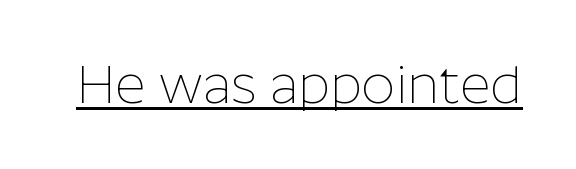
Q: Is the text bold? A: No.
Q: Is the text italic (slanted)? A: No, it is upright.
Q: Is the typeface a serif or a sans-serif typeface? A: Sans-serif.
Q: Is the text underlined? A: Yes.
Q: Is the spacing between letters normal or unusually wide? A: Normal.
Q: Width (condensed, normal, or wide)? A: Normal.
Q: Stroke contrast? A: Low.
Q: x-height? A: Medium.
Q: Monospaced? A: No.
